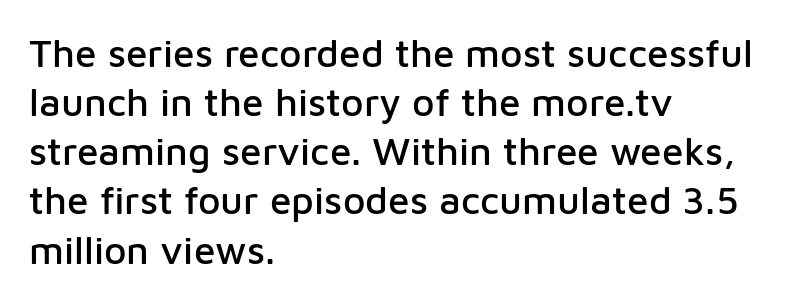
You could call the tracking neutral — neither tight nor loose. The area under the type is left untouched. Do the characters align in a grid? No, the font is proportional. In terms of letterform style, serifs are entirely absent. Left-aligned paragraph, ragged on the right.
